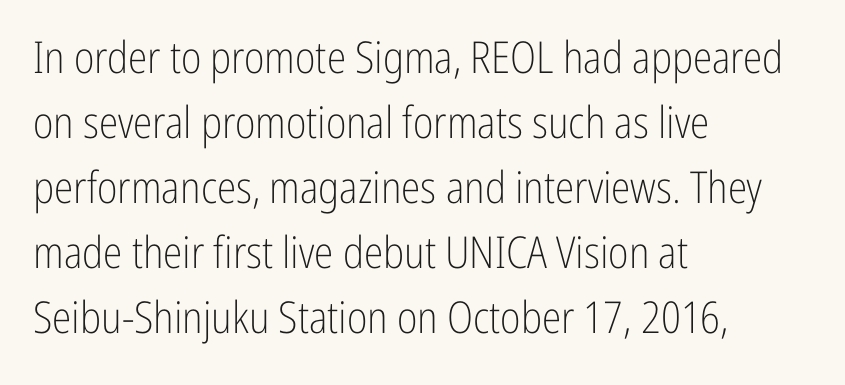
{"serif": "no", "italic": "no", "bold": "no", "weight": "light", "width": "condensed", "stroke_contrast": "low", "x_height": "medium", "monospaced": "no", "underline": "no", "align": "left", "line_spacing": "normal", "line_spacing_ratio": 1.48, "letter_spacing": "normal", "letter_spacing_em": 0.0, "glyph_px": 44}
